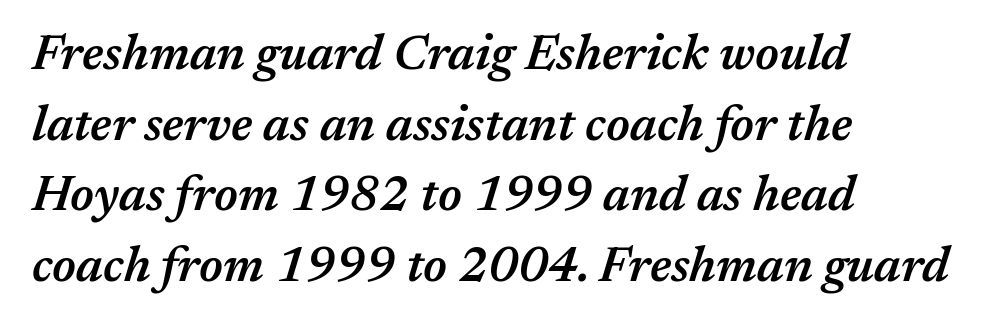
Q: Is the text bold? A: Semi-bold.
Q: Is the text italic (slanted)? A: Yes, it leans right by about 17 degrees.
Q: Is the text underlined? A: No.
Q: How is the paragraph aligned? A: Left-aligned.
Q: Is the spacing between letters normal or unusually wide? A: Normal.
Q: Is the spacing between lines tight, normal or loose? A: Normal.
Q: Width (condensed, normal, or wide)? A: Normal.
Q: Stroke contrast? A: Medium.
Q: x-height? A: Medium.
Q: Monospaced? A: No.
